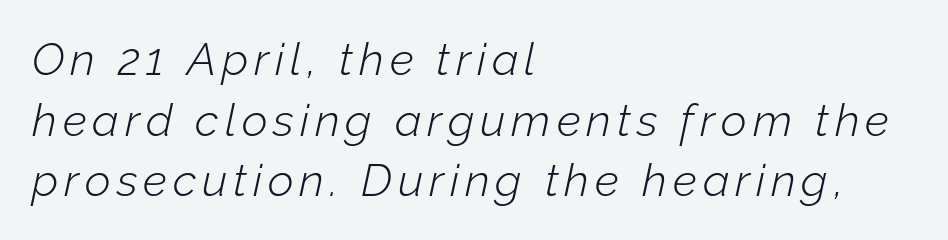
Q: Is the text bold? A: No.
Q: Is the text italic (slanted)? A: Yes, it leans right by about 12 degrees.
Q: Is the text underlined? A: No.
Q: How is the paragraph aligned? A: Left-aligned.
Q: Is the spacing between lines tight, normal or loose? A: Normal.
Q: Width (condensed, normal, or wide)? A: Normal.
Q: Stroke contrast? A: Low.
Q: x-height? A: Medium.
Q: Monospaced? A: No.
